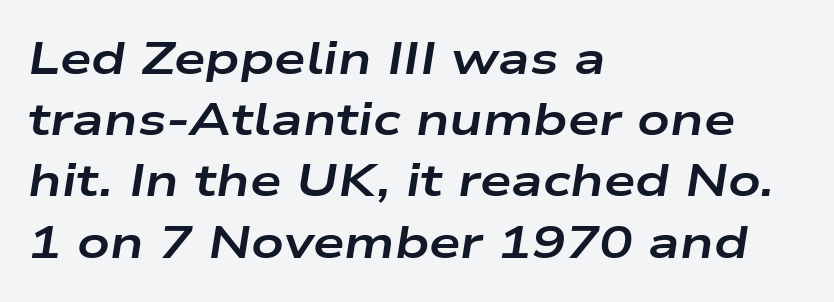
Regarding leading, the lines here are spaced in the standard way. Its strokes are broad and dark, the hallmark of bold type. Is this a fixed-width face? No — the glyphs have proportional, varying widths. A typesetter would mark this as italic. Anything drawn beneath the words? Only blank space. The setting favours the left margin, as ordinary paragraphs usually do.
